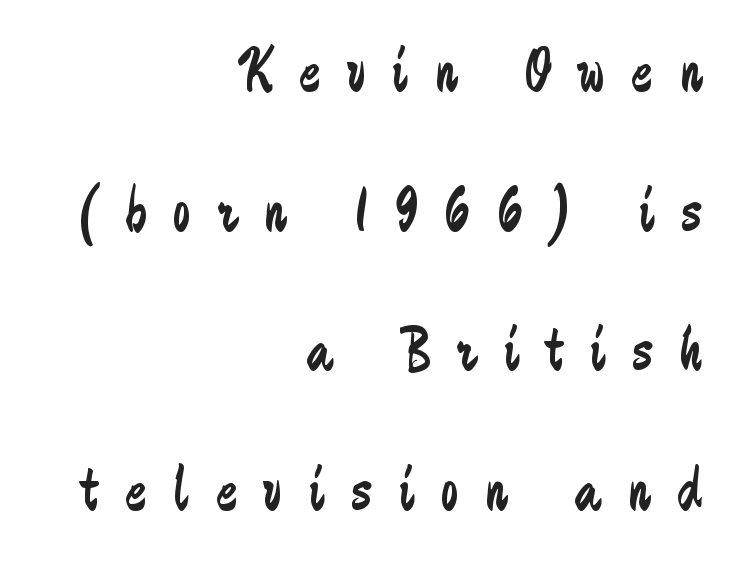
Q: Is the text bold? A: No.
Q: Is the text italic (slanted)? A: Yes.
Q: Is the typeface a serif or a sans-serif typeface? A: Sans-serif.
Q: Is the text underlined? A: No.
Q: How is the paragraph aligned? A: Right-aligned.
Q: Is the spacing between letters normal or unusually wide? A: Unusually wide.
Q: Is the spacing between lines tight, normal or loose? A: Loose.
Q: Width (condensed, normal, or wide)? A: Condensed.
Q: Stroke contrast? A: Low.
Q: x-height? A: Small.
Q: Monospaced? A: No.
